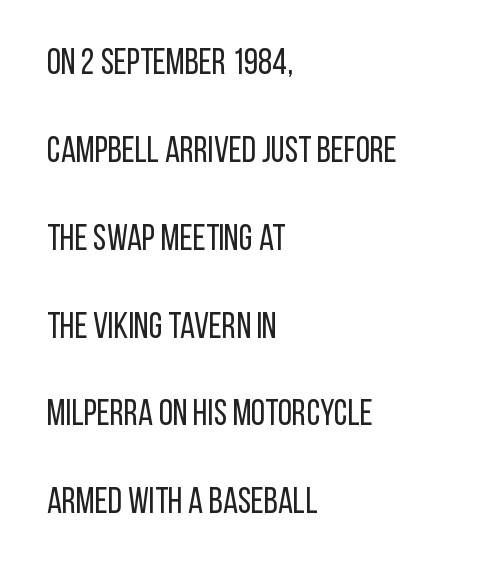
{"serif": "no", "italic": "no", "bold": "no", "weight": "regular", "width": "condensed", "stroke_contrast": "low", "x_height": "large", "monospaced": "no", "underline": "no", "align": "left", "line_spacing": "loose", "line_spacing_ratio": 2.44, "letter_spacing": "normal", "letter_spacing_em": 0.0, "glyph_px": 36}
